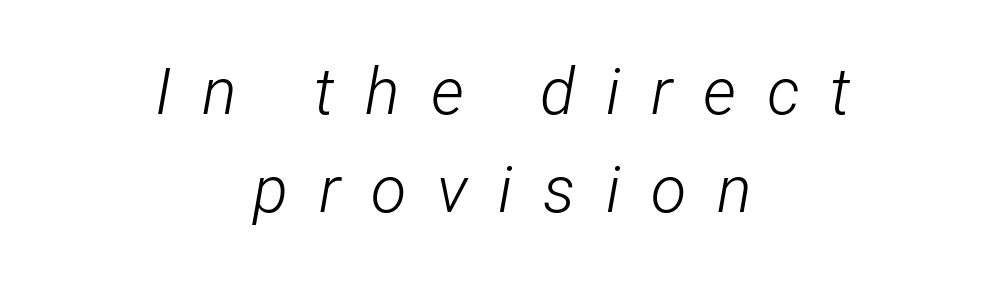
{"italic": "yes", "lean": "right", "slant_degrees": 12, "bold": "no", "weight": "light", "width": "condensed", "stroke_contrast": "low", "x_height": "medium", "monospaced": "no", "underline": "no", "align": "center", "line_spacing": "normal", "line_spacing_ratio": 1.51, "letter_spacing": "wide", "letter_spacing_em": 0.47, "glyph_px": 65}
